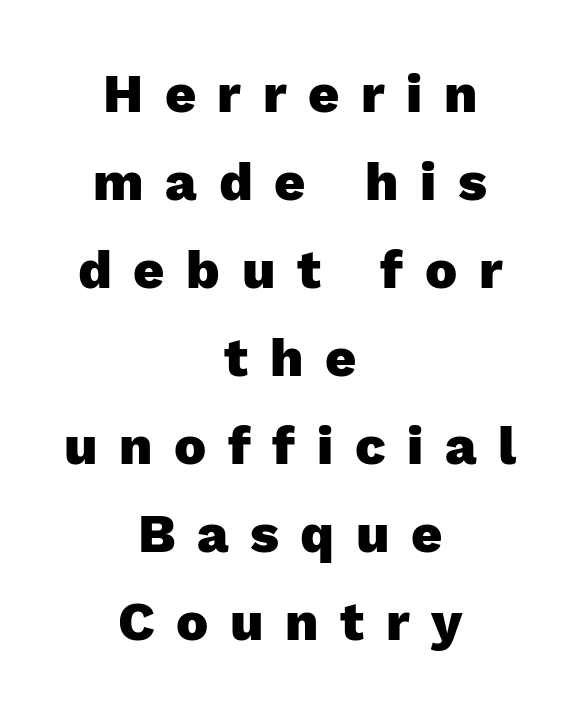
The image shows 54 px heavy sans-serif type, upright; set centered, normal line spacing (1.63x), unusually wide letter spacing (+0.4 em), not underlined; a medium x-height.
